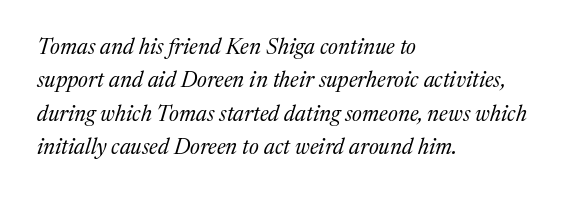
The image shows 22 px text type, italic (leaning right); set left-aligned, normal line spacing (1.52x), normal letter spacing, not underlined.
